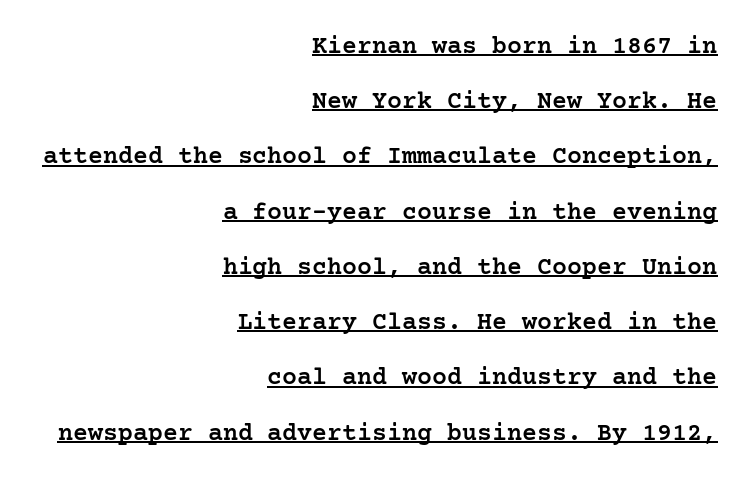
The type sits square on the baseline with zero lean. Words appear dense and cohesive because spacing is normal. Notice how a bar underscores the lettering throughout. I'd describe the lettering as semibold — firm but not a full bold.
